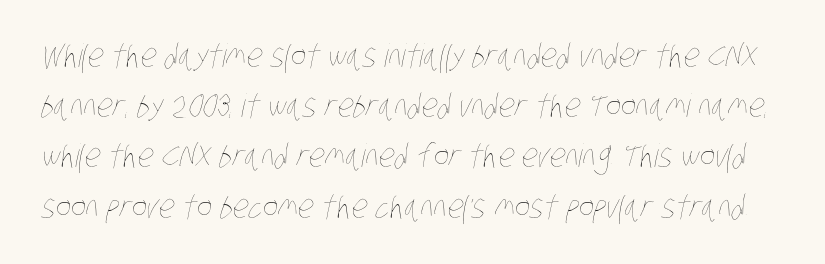
Q: Is the text bold? A: No.
Q: Is the text underlined? A: No.
Q: Is the spacing between letters normal or unusually wide? A: Normal.
Q: Is the spacing between lines tight, normal or loose? A: Normal.
Q: Width (condensed, normal, or wide)? A: Condensed.
Q: Stroke contrast? A: Low.
Q: x-height? A: Large.
Q: Monospaced? A: No.
